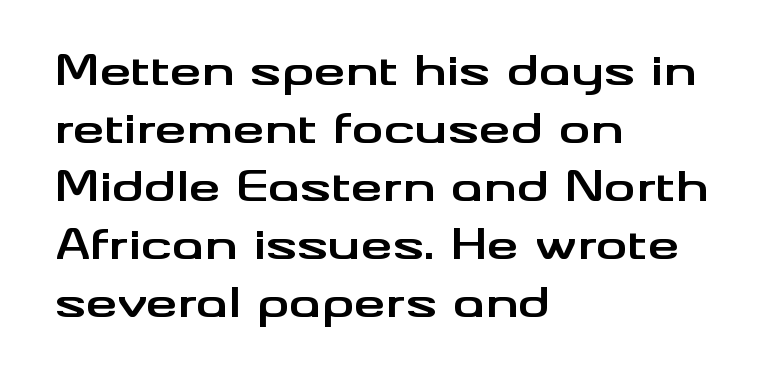
Q: Is the text bold? A: Yes.
Q: Is the text italic (slanted)? A: No, it is upright.
Q: Is the typeface a serif or a sans-serif typeface? A: Sans-serif.
Q: Is the text underlined? A: No.
Q: How is the paragraph aligned? A: Left-aligned.
Q: Is the spacing between letters normal or unusually wide? A: Normal.
Q: Is the spacing between lines tight, normal or loose? A: Normal.
Q: Width (condensed, normal, or wide)? A: Wide.
Q: Stroke contrast? A: Medium.
Q: x-height? A: Small.
Q: Monospaced? A: No.
